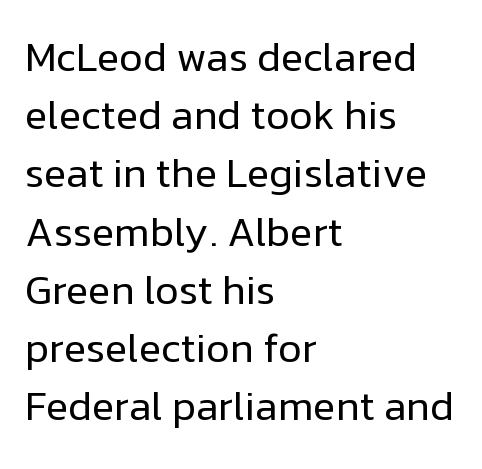
These lines are set flush left with a ragged right edge. The letters carry no serifs — their stems end cleanly without finishing strokes. Honestly, the row spacing looks completely unremarkable. Between one letter and the next there's only the usual sliver of space. Rendered with straight, roman letterforms. Varying glyph widths throughout — classic text-font behaviour.
